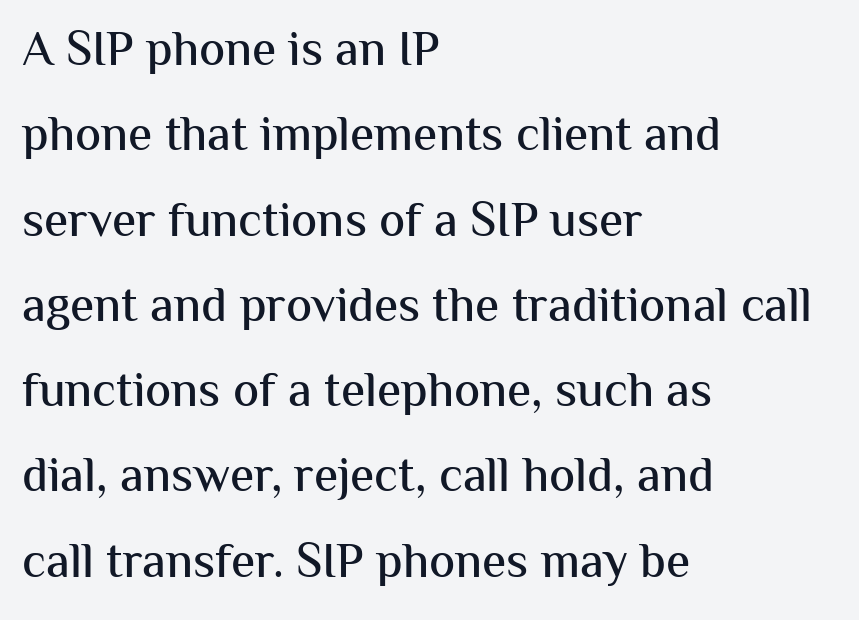
Q: Is the text italic (slanted)? A: No, it is upright.
Q: Is the typeface a serif or a sans-serif typeface? A: Sans-serif.
Q: Is the text underlined? A: No.
Q: How is the paragraph aligned? A: Left-aligned.
Q: Is the spacing between letters normal or unusually wide? A: Normal.
Q: Width (condensed, normal, or wide)? A: Normal.
Q: Stroke contrast? A: Medium.
Q: x-height? A: Medium.
Q: Monospaced? A: No.
